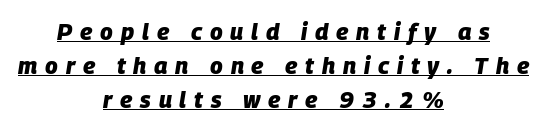
Q: Is the text bold? A: Yes.
Q: Is the text italic (slanted)? A: Yes, it leans right by about 9 degrees.
Q: Is the text underlined? A: Yes.
Q: How is the paragraph aligned? A: Centered.
Q: Is the spacing between letters normal or unusually wide? A: Unusually wide.
Q: Is the spacing between lines tight, normal or loose? A: Normal.
